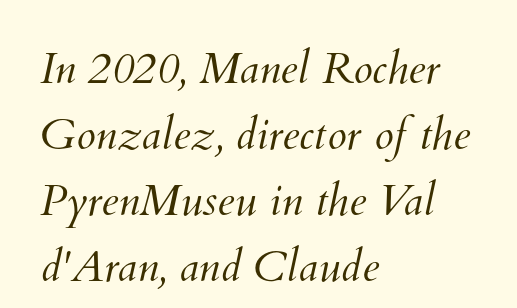
{"bold": "no", "weight": "light", "width": "normal", "stroke_contrast": "medium", "x_height": "small", "monospaced": "no", "underline": "no", "align": "left", "line_spacing": "normal", "line_spacing_ratio": 1.5, "letter_spacing": "normal", "letter_spacing_em": 0.0, "glyph_px": 44}
